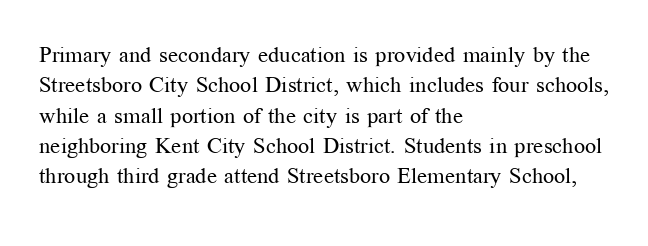
{"italic": "no", "bold": "no", "underline": "no", "align": "left", "line_spacing": "normal", "line_spacing_ratio": 1.38, "letter_spacing": "normal", "letter_spacing_em": 0.0, "glyph_px": 22}
